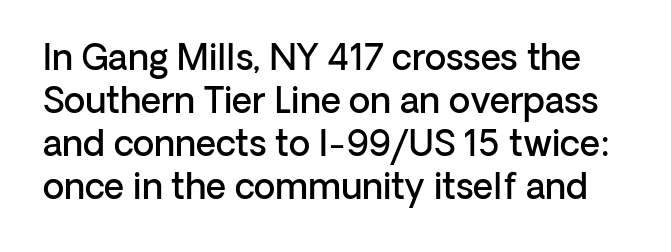
Typesetter's note: demi weight, one step under bold. This is the regular roman posture of the typeface. Spacing verdict: proportional, widths tailored to each character. Typographically, this falls in the sans-serif category. A typesetter would call this zero additional tracking.
